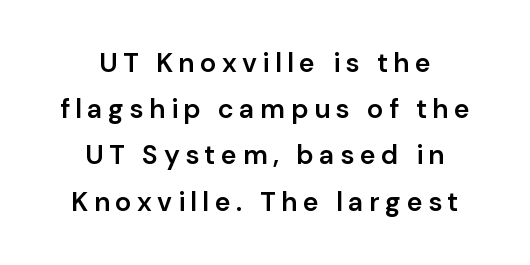
The image shows 27 px text type, upright; set centered, line spacing 1.71x, unusually wide letter spacing (+0.2 em), not underlined.
